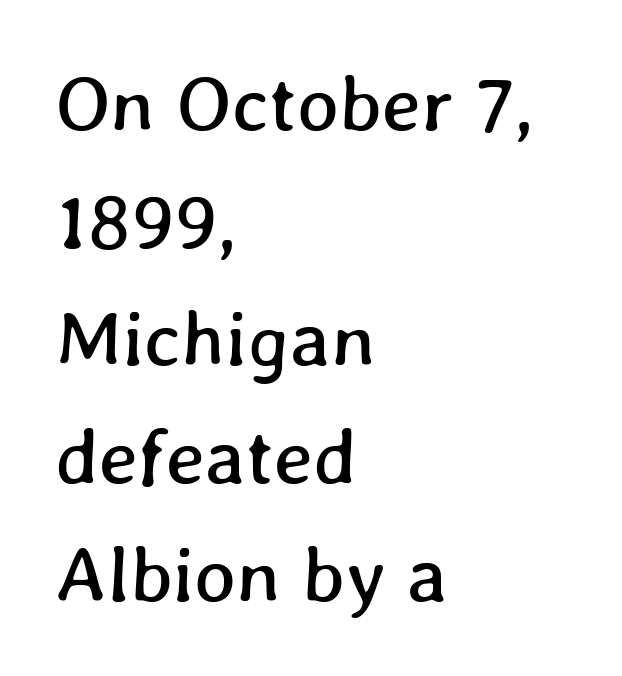
Each line starts at the same left margin while the right side varies. A normal amount of white space separates one row of letters from the next. The letters sit at their default tracking, neither squeezed nor spread. The letters advance in unequal steps, a hallmark of proportional type.
